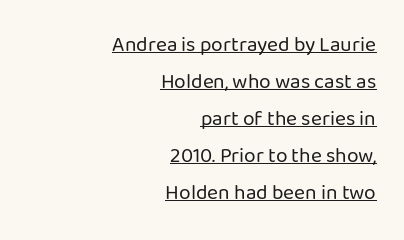
Q: Is the text bold? A: No.
Q: Is the text italic (slanted)? A: No, it is upright.
Q: Is the text underlined? A: Yes.
Q: How is the paragraph aligned? A: Right-aligned.
Q: Is the spacing between letters normal or unusually wide? A: Normal.
